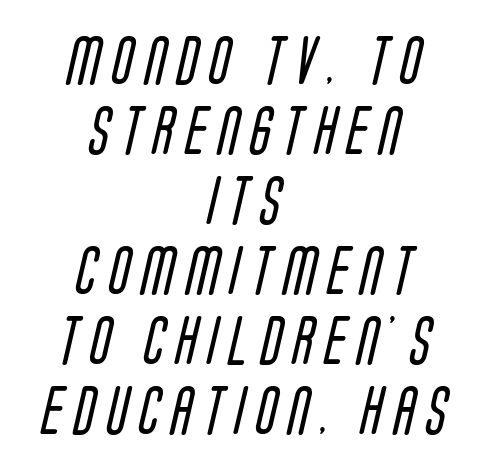
{"serif": "no", "bold": "no", "weight": "regular", "width": "condensed", "stroke_contrast": "low", "x_height": "large", "monospaced": "no", "underline": "no", "align": "center", "line_spacing": "normal", "line_spacing_ratio": 1.43, "letter_spacing": "wide", "letter_spacing_em": 0.23, "glyph_px": 49}
